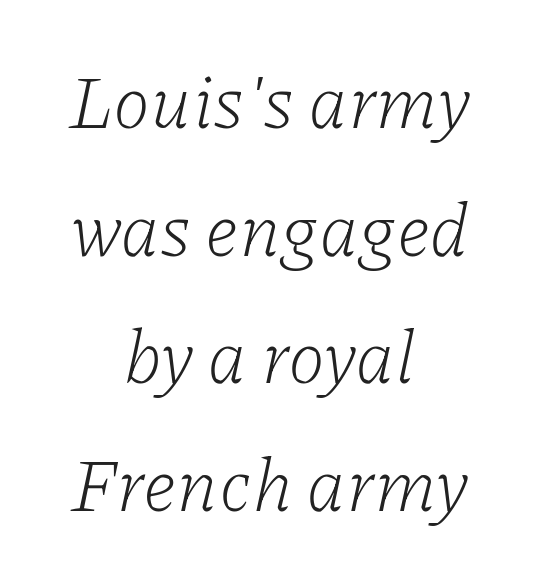
{"serif": "yes", "italic": "yes", "lean": "right", "slant_degrees": 11, "bold": "no", "weight": "light", "width": "normal", "stroke_contrast": "low", "x_height": "medium", "monospaced": "no", "underline": "no", "align": "center", "line_spacing": "normal", "line_spacing_ratio": 1.68, "letter_spacing": "normal", "letter_spacing_em": 0.0, "glyph_px": 76}
